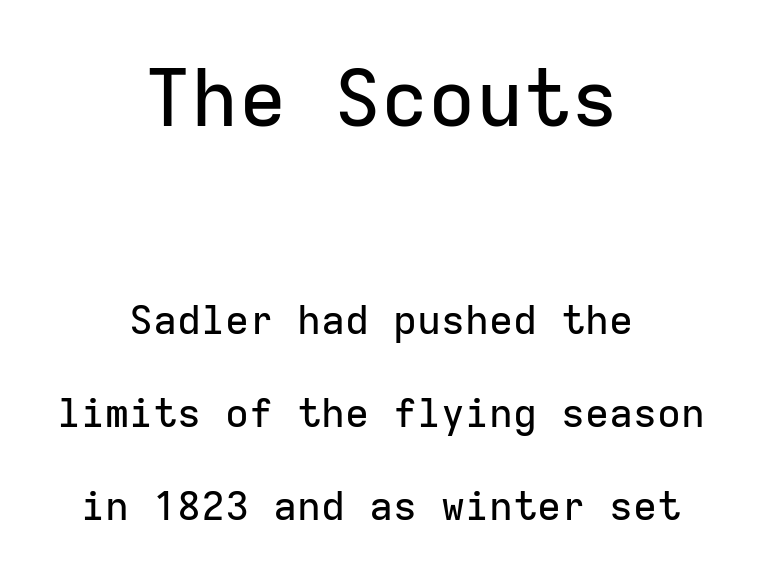
{"serif": "no", "italic": "no", "width": "normal", "stroke_contrast": "low", "x_height": "medium", "monospaced": "yes", "underline": "no", "align": "center", "line_spacing": "loose", "line_spacing_ratio": 2.32, "letter_spacing": "normal", "letter_spacing_em": 0.0, "larger_block": "first", "size_ratio": 1.98, "glyph_px": 79}
